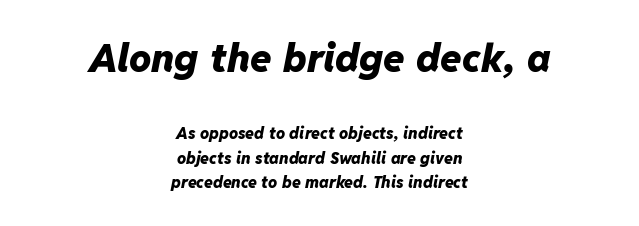
The image shows 39 px heavy type, italic (leaning right); set centered, normal line spacing (1.52x), normal letter spacing, not underlined; the first (top) block is 2.44x larger; low stroke contrast and a medium x-height.
